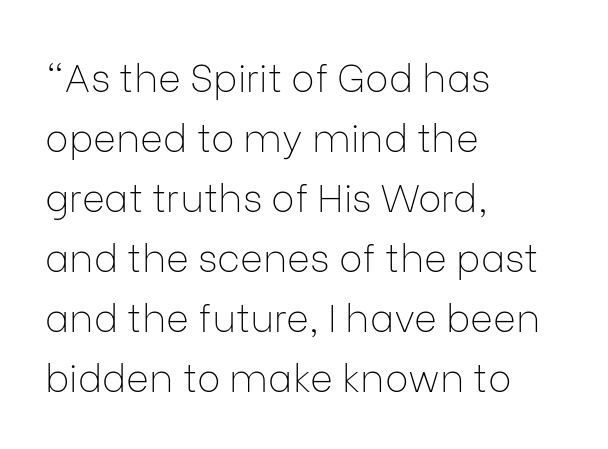
{"serif": "no", "italic": "no", "bold": "no", "weight": "thin", "width": "normal", "stroke_contrast": "low", "x_height": "medium", "monospaced": "no", "underline": "no", "align": "left", "line_spacing": "normal", "line_spacing_ratio": 1.54, "letter_spacing": "normal", "letter_spacing_em": 0.0, "glyph_px": 39}
